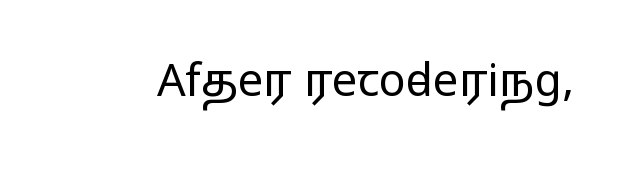
Q: Is the text bold? A: No.
Q: Is the text italic (slanted)? A: No, it is upright.
Q: Is the typeface a serif or a sans-serif typeface? A: Sans-serif.
Q: Is the text underlined? A: No.
Q: Is the spacing between letters normal or unusually wide? A: Normal.
Q: Width (condensed, normal, or wide)? A: Wide.
Q: Stroke contrast? A: Low.
Q: x-height? A: Medium.
Q: Monospaced? A: No.
